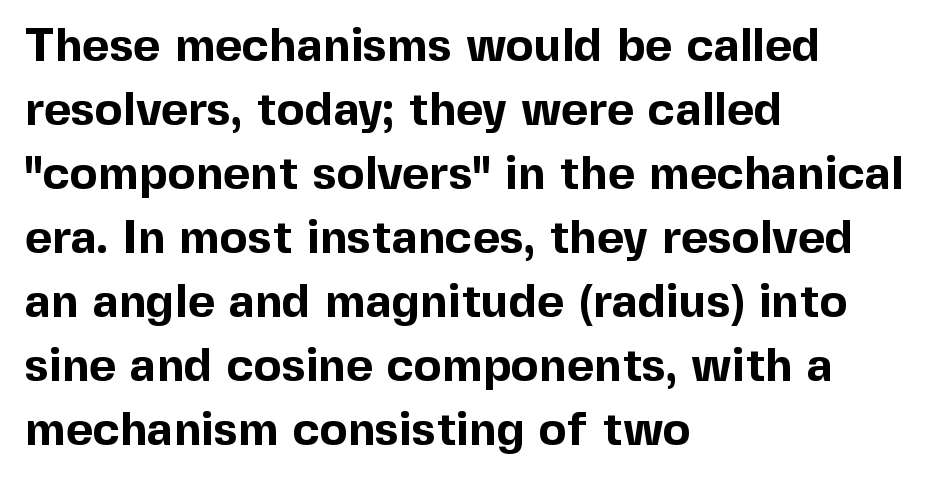
Ascenders rise straight up at ninety degrees. Weight: bold. Is the block centered? No — it sits flush against the left margin. The typeface chosen for these lines omits serifs. The tracking reads as untouched default to a designer's eye. Looks like regular typesetting: each glyph gets only the width it needs.
